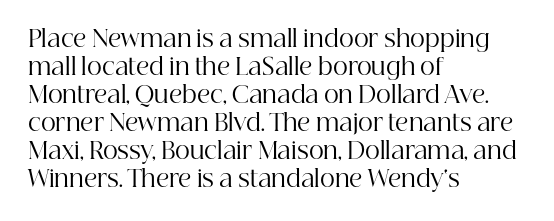
The image shows 23 px text type, upright; set left-aligned, line spacing 1.22x, normal letter spacing, not underlined.
